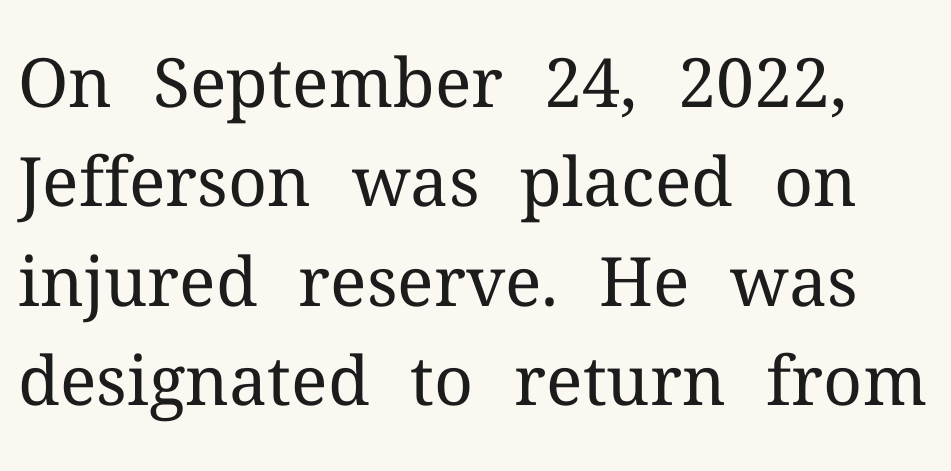
This rendering features lettering with no underline. Horizontal bands of white between lines are of average thickness. The text was rendered using a seriffed face with decorative stroke endings. Note the varied advance widths — an 'i' is clearly narrower than an 'm'. A typesetter would mark this as roman, not italic. Between one letter and the next there's only the usual sliver of space.
